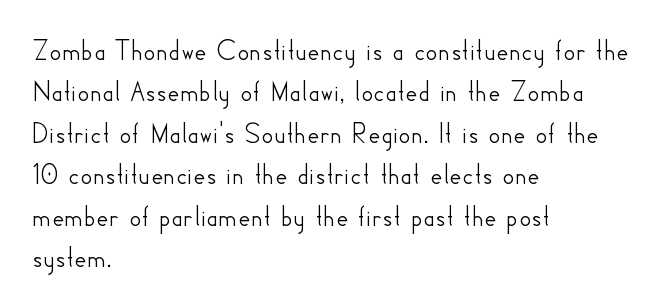
{"serif": "no", "italic": "no", "width": "normal", "stroke_contrast": "low", "x_height": "small", "monospaced": "no", "underline": "no", "align": "left", "line_spacing": "normal", "line_spacing_ratio": 1.38, "letter_spacing": "normal", "letter_spacing_em": 0.0, "glyph_px": 30}
